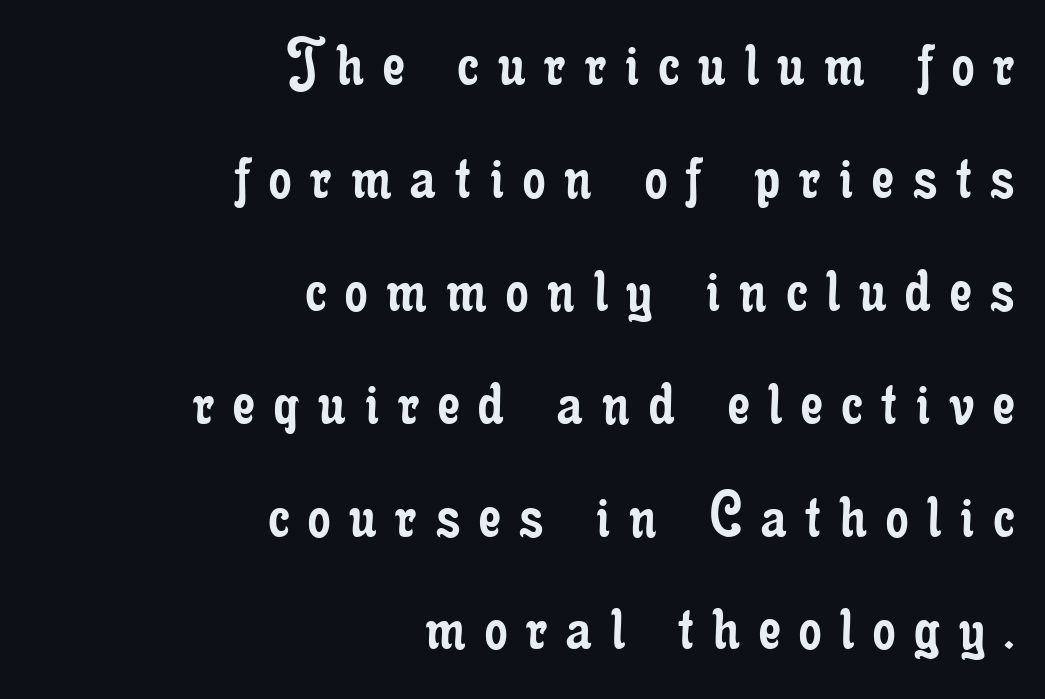
Classification — serif. The glyphs are unaccompanied by any horizontal stroke below them. It's the straight-up-and-down kind of type. Letters have the restrained weight of plain body copy at most. The vertical gap from one line to the next is medium. The horizontal fit of the characters is loose and conspicuously gappy.
